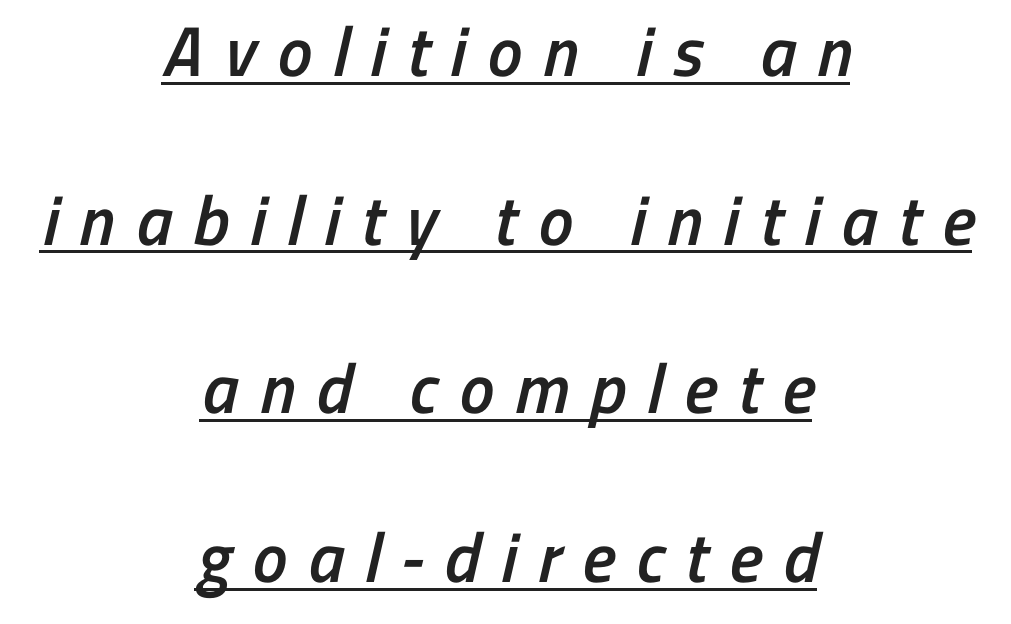
{"serif": "no", "bold": "semi", "weight": "semibold", "width": "condensed", "stroke_contrast": "low", "x_height": "medium", "monospaced": "no", "underline": "yes", "align": "center", "line_spacing": "loose", "line_spacing_ratio": 2.41, "letter_spacing": "wide", "letter_spacing_em": 0.3, "glyph_px": 70}
